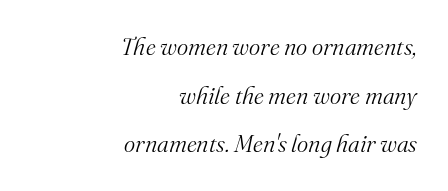
Q: Is the text bold? A: No.
Q: Is the text italic (slanted)? A: Yes, it leans right by about 16 degrees.
Q: Is the text underlined? A: No.
Q: How is the paragraph aligned? A: Right-aligned.
Q: Is the spacing between letters normal or unusually wide? A: Normal.
Q: Is the spacing between lines tight, normal or loose? A: Loose.
